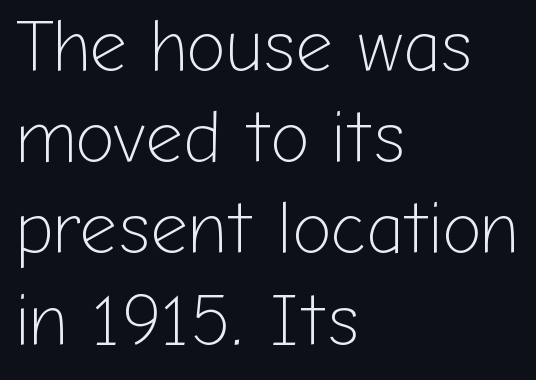
The image shows 73 px light sans-serif type, upright; set left-aligned, normal line spacing (1.25x), normal letter spacing, not underlined; low stroke contrast and a medium x-height.
